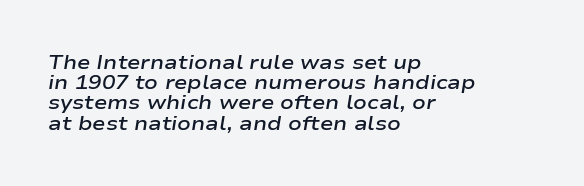
The image shows 20 px text type, italic (leaning right); set left-aligned, tight line spacing (1.01x), normal letter spacing, not underlined.
